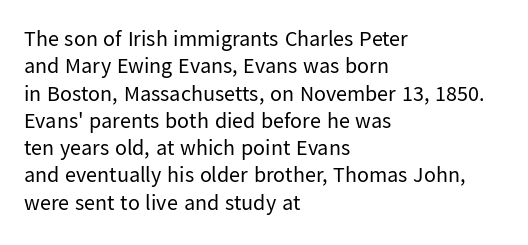
{"italic": "no", "bold": "no", "underline": "no", "align": "left", "line_spacing_ratio": 1.24, "letter_spacing": "normal", "letter_spacing_em": 0.0, "glyph_px": 22}
